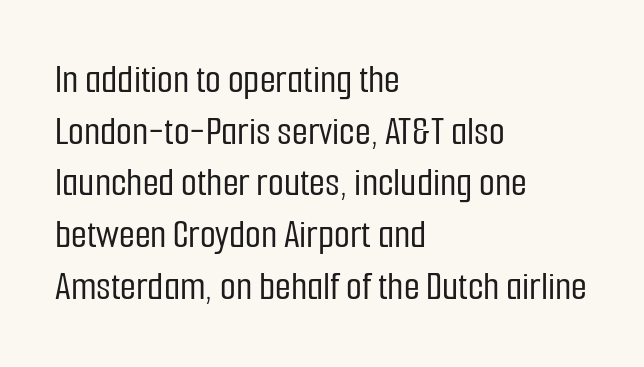
The image shows 41 px condensed sans-serif type, upright; set left-aligned, normal line spacing (1.26x), normal letter spacing, not underlined; low stroke contrast and a medium x-height.
